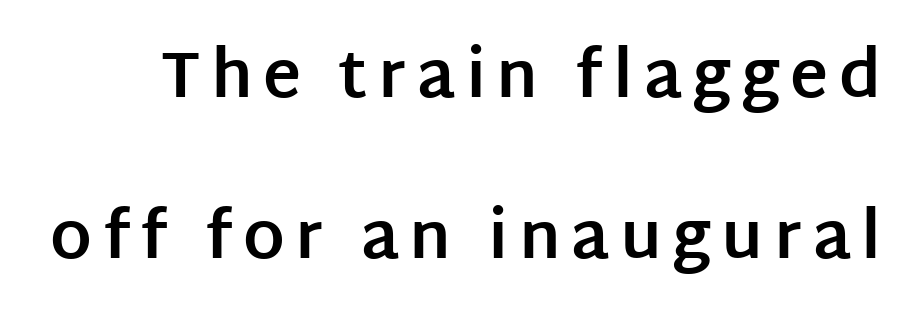
{"serif": "no", "italic": "no", "bold": "yes", "weight": "bold", "width": "normal", "stroke_contrast": "low", "x_height": "large", "monospaced": "no", "underline": "no", "line_spacing": "loose", "line_spacing_ratio": 2.47, "glyph_px": 65}
